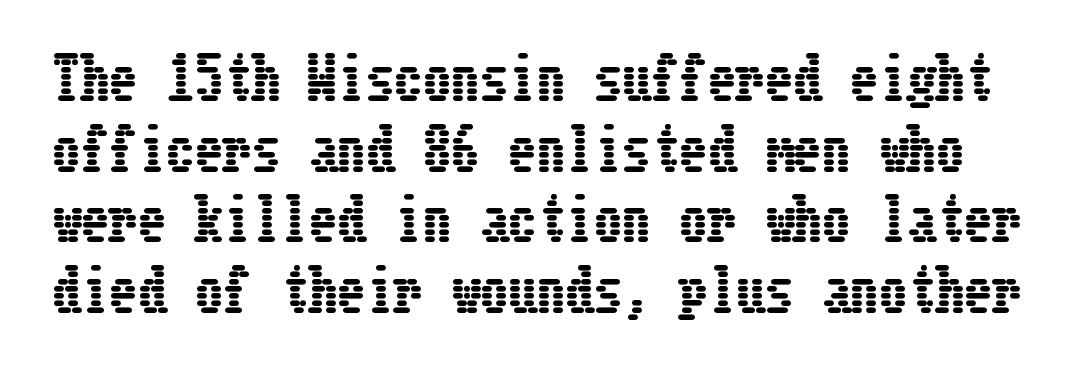
The image shows 57 px condensed type, upright; set line spacing 1.24x, normal letter spacing, not underlined; low stroke contrast and a medium x-height.
